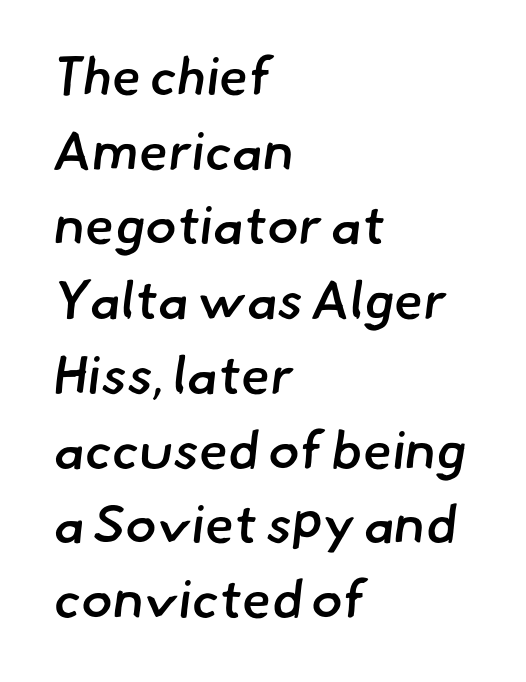
These lines are rendered in a variable-pitch font. Beneath every word, the page is bare. The letters carry no serifs — their stems end cleanly without finishing strokes. Tracking here is standard; glyphs follow each other at the usual distance.
